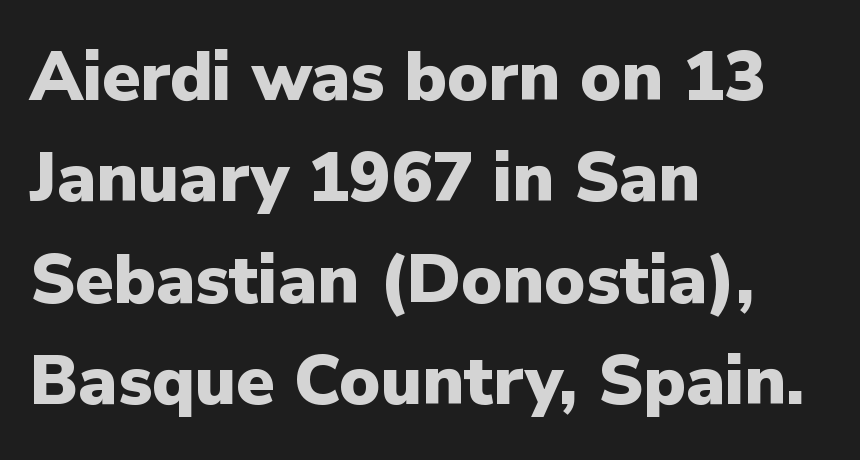
{"serif": "no", "italic": "no", "bold": "yes", "weight": "heavy", "width": "normal", "stroke_contrast": "low", "x_height": "medium", "monospaced": "no", "underline": "no", "align": "left", "line_spacing": "normal", "line_spacing_ratio": 1.47, "letter_spacing": "normal", "letter_spacing_em": 0.0, "glyph_px": 69}
